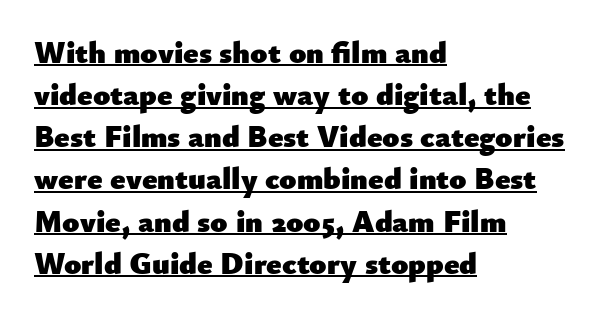
{"serif": "no", "italic": "no", "bold": "yes", "weight": "heavy", "width": "normal", "stroke_contrast": "low", "x_height": "small", "monospaced": "no", "underline": "yes", "align": "left", "line_spacing": "normal", "line_spacing_ratio": 1.36, "letter_spacing": "normal", "letter_spacing_em": 0.0, "glyph_px": 31}
